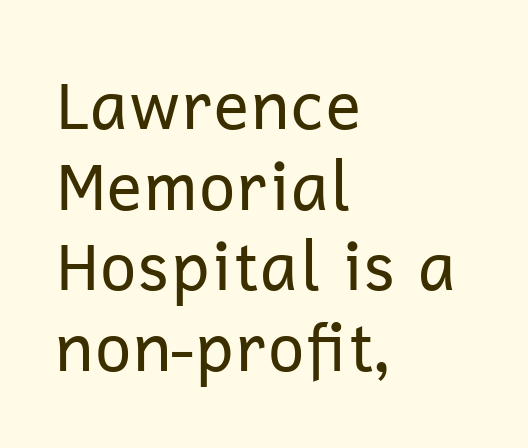
The image shows 66 px regular-weight sans-serif type, upright; set left-aligned, line spacing 1.22x, normal letter spacing, not underlined; low stroke contrast and a medium x-height.
